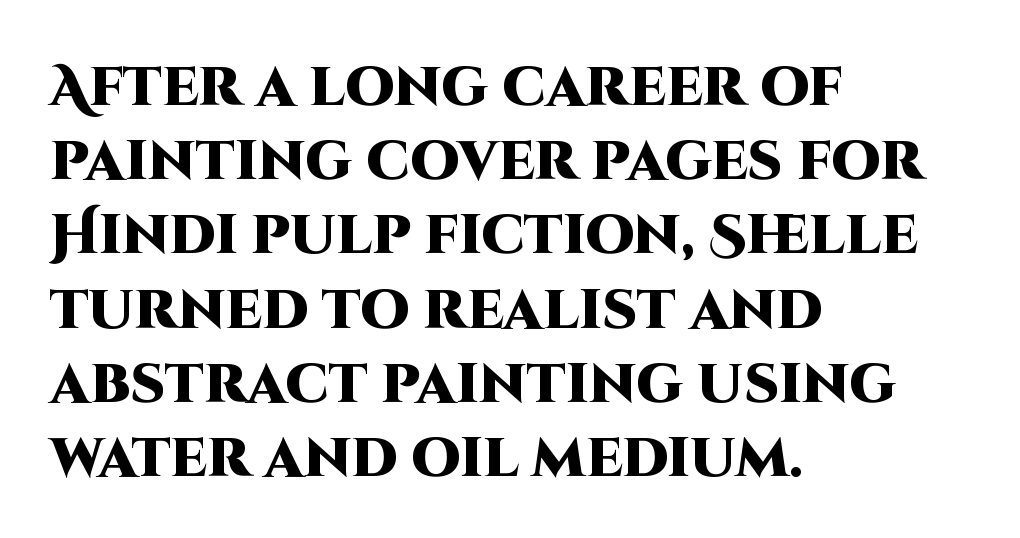
Every row of glyphs begins at an identical x-position on the left. What kind of face is this? One without serifs — a sans. A typesetter would call this zero additional tracking. Do the characters align in a grid? No, the font is proportional. The axis of the letterforms is exactly vertical. Quick note: underline off.
